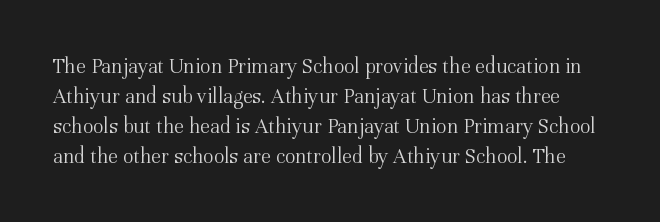
You could call the tracking neutral — neither tight nor loose. Every stem runs plumb, perpendicular to the baseline. The font is comparable to plain body text, perhaps lighter. Regular leading. The gap between lines stays unmarked.
